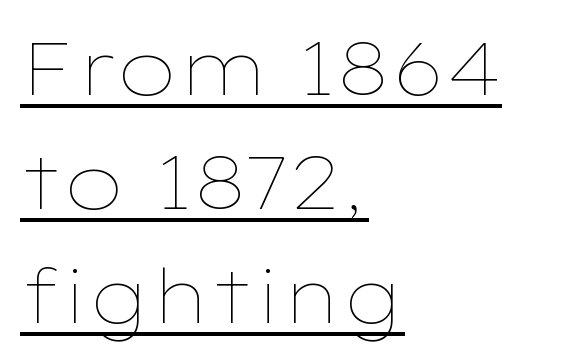
Is there an underline? Yes — a line sits under the letters. These lines are rendered in a variable-pitch font. Compared with a centered layout, this one pins lines to the left instead. How would I describe the line gaps? Plain and ordinary. Tall strokes in this sample are plumb rather than angled.
